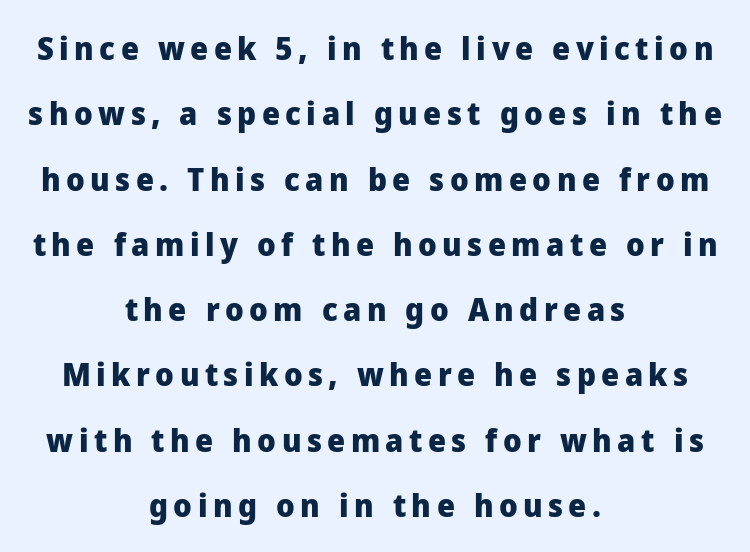
{"serif": "no", "italic": "no", "bold": "yes", "weight": "heavy", "width": "normal", "stroke_contrast": "low", "x_height": "medium", "monospaced": "no", "underline": "no", "align": "center", "line_spacing": "loose", "line_spacing_ratio": 2.04, "glyph_px": 32}
